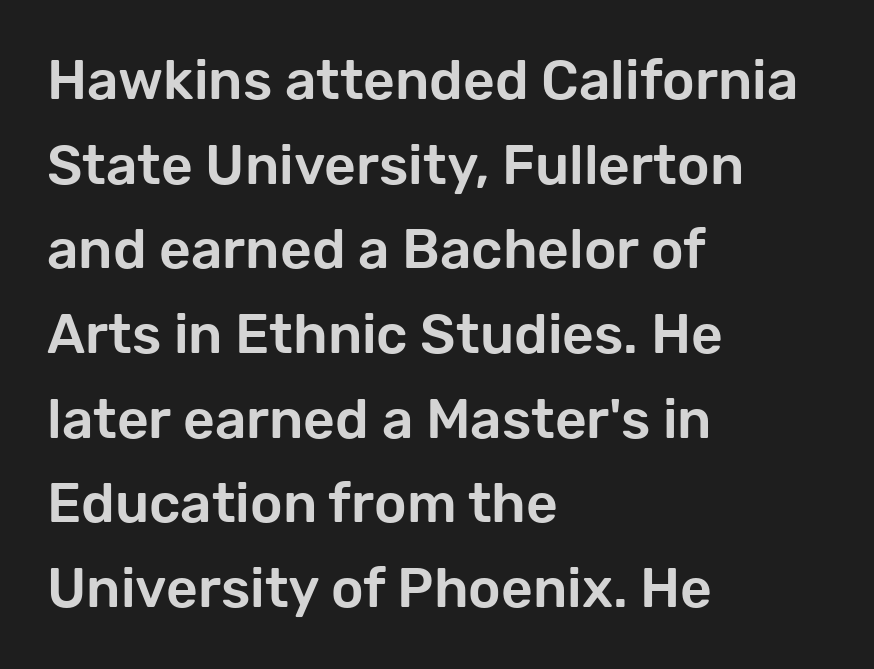
Summary of vertical rhythm: regular, with standard interline spacing. This sample uses an upright cut, with every glyph sitting square on the baseline. The gaps between neighbouring characters are ordinary and unremarkable. Regarding serifs, this sample does without them. Quick note: underline off.
